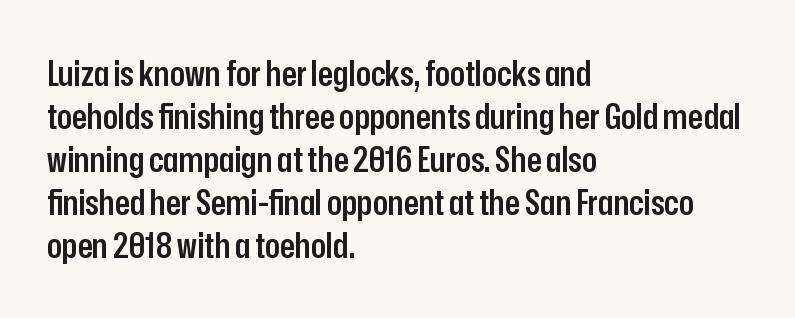
Q: Is the text bold? A: Semi-bold.
Q: Is the text italic (slanted)? A: No, it is upright.
Q: Is the typeface a serif or a sans-serif typeface? A: Sans-serif.
Q: Is the text underlined? A: No.
Q: How is the paragraph aligned? A: Left-aligned.
Q: Is the spacing between letters normal or unusually wide? A: Normal.
Q: Width (condensed, normal, or wide)? A: Condensed.
Q: Stroke contrast? A: Low.
Q: x-height? A: Medium.
Q: Monospaced? A: No.
